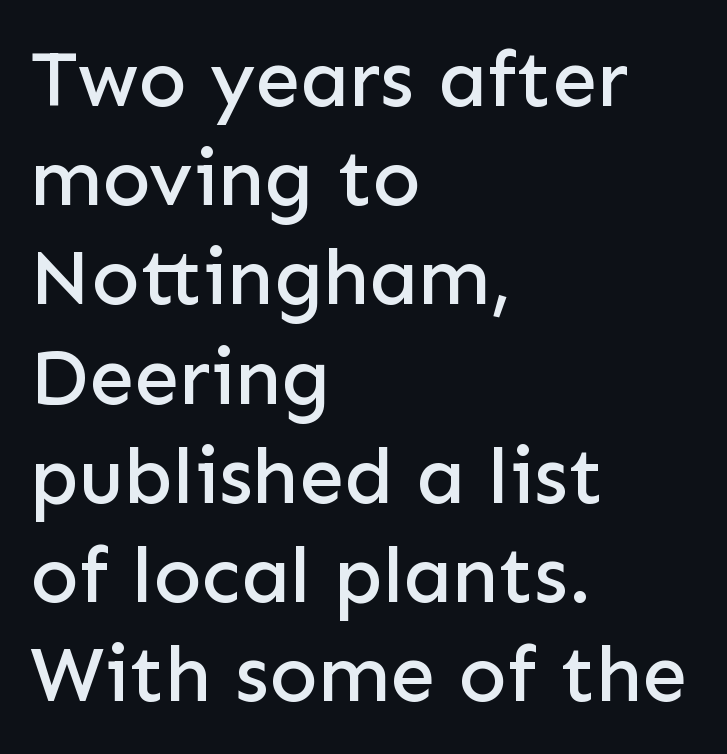
Each line starts at the same left margin while the right side varies. Look at the tracking — it's just the regular setting, nothing added. It's the straight-up-and-down kind of type. Note the varied advance widths — an 'i' is clearly narrower than an 'm'.
